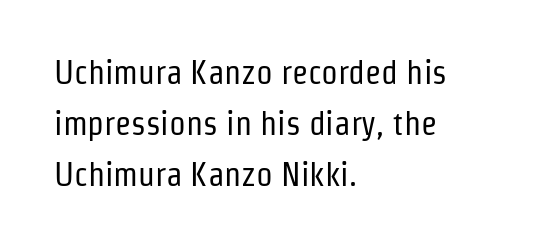
The image shows 33 px regular-weight, condensed sans-serif type, upright; set left-aligned, normal line spacing (1.55x), normal letter spacing, not underlined; low stroke contrast and a medium x-height.
